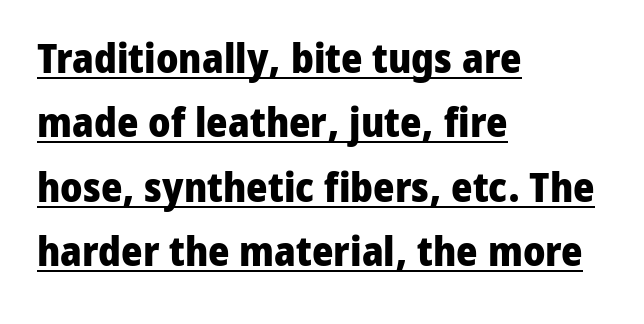
{"serif": "no", "italic": "no", "bold": "yes", "weight": "heavy", "width": "normal", "stroke_contrast": "low", "x_height": "medium", "monospaced": "no", "underline": "yes", "align": "left", "line_spacing": "normal", "line_spacing_ratio": 1.57, "letter_spacing": "normal", "letter_spacing_em": 0.0, "glyph_px": 41}
